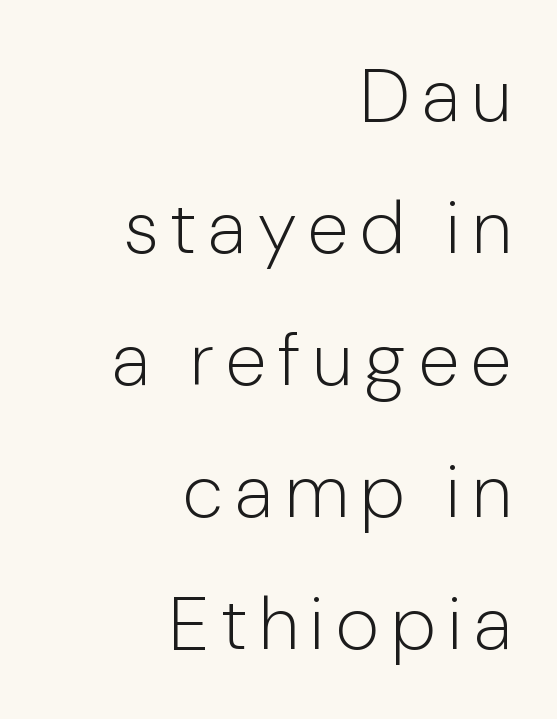
Q: Is the text bold? A: No.
Q: Is the text italic (slanted)? A: No, it is upright.
Q: Is the typeface a serif or a sans-serif typeface? A: Sans-serif.
Q: Is the text underlined? A: No.
Q: How is the paragraph aligned? A: Right-aligned.
Q: Width (condensed, normal, or wide)? A: Normal.
Q: Stroke contrast? A: Low.
Q: x-height? A: Medium.
Q: Monospaced? A: No.
